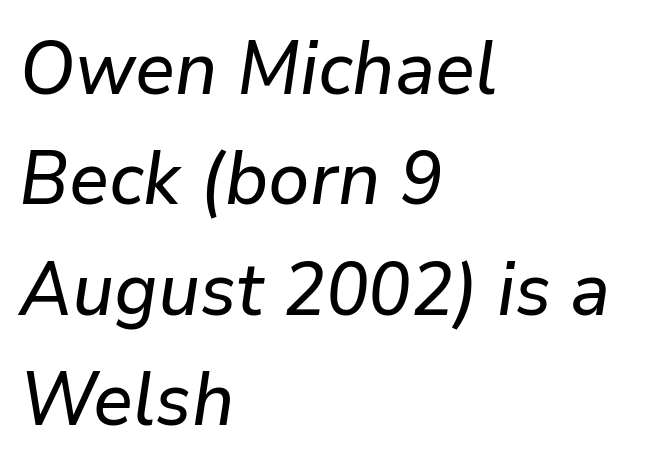
The image shows 74 px text type, italic (leaning right); set left-aligned, normal line spacing (1.49x), normal letter spacing, not underlined; low stroke contrast and a medium x-height.
